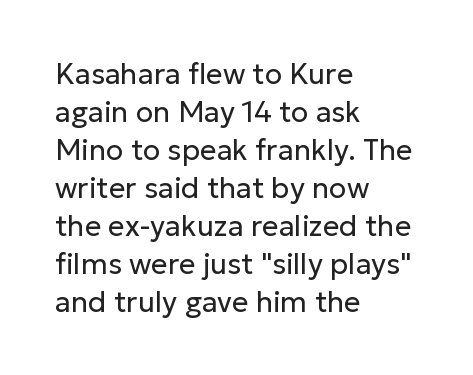
{"serif": "no", "italic": "no", "bold": "no", "weight": "regular", "width": "normal", "stroke_contrast": "low", "x_height": "medium", "monospaced": "no", "underline": "no", "align": "left", "line_spacing": "normal", "line_spacing_ratio": 1.31, "letter_spacing": "normal", "letter_spacing_em": 0.0, "glyph_px": 29}
